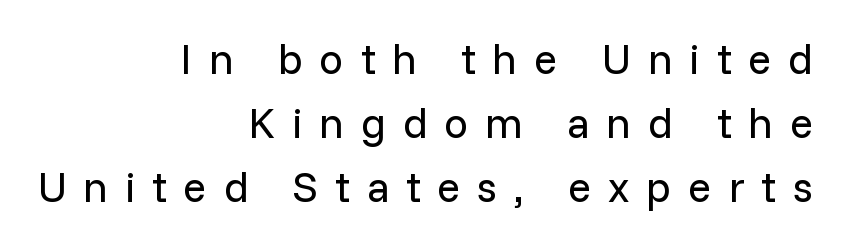
The image shows 43 px regular-weight sans-serif type, upright; set right-aligned, normal line spacing (1.49x), unusually wide letter spacing (+0.39 em), not underlined; low stroke contrast and a medium x-height.
